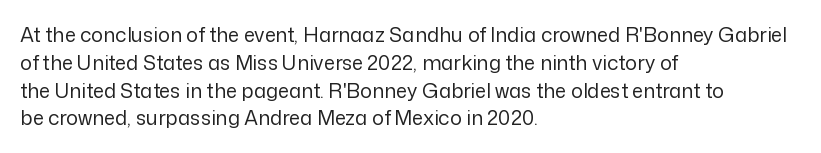
{"italic": "no", "bold": "no", "underline": "no", "align": "left", "line_spacing": "normal", "line_spacing_ratio": 1.39, "letter_spacing": "normal", "letter_spacing_em": 0.0, "glyph_px": 20}
